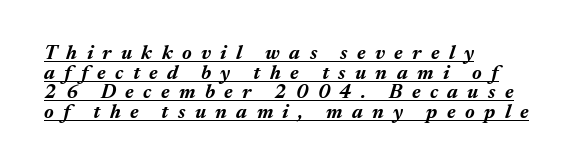
Q: Is the text bold? A: Yes.
Q: Is the text italic (slanted)? A: Yes, it leans right by about 17 degrees.
Q: Is the text underlined? A: Yes.
Q: How is the paragraph aligned? A: Left-aligned.
Q: Is the spacing between letters normal or unusually wide? A: Unusually wide.
Q: Is the spacing between lines tight, normal or loose? A: Tight.
